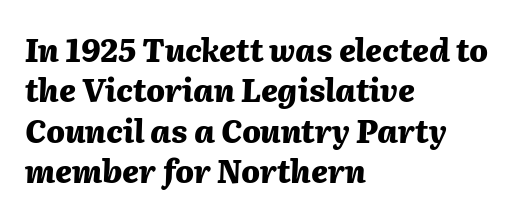
A typesetter would call this proportional, since set widths differ per character. These lines sit exactly where default settings would place them. The space directly below the letters is spotless. The face used here is rendered with its standard letterfit. All the whitespace from short lines collects on the right.
